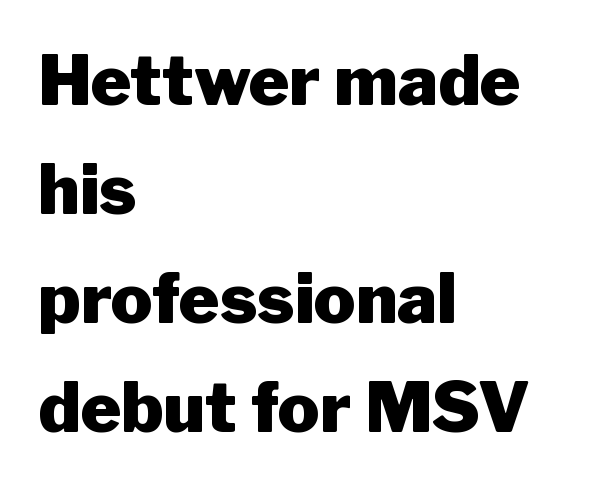
How heavy is the stroke? Heavy — this is a bold. Caption: standard tracking, unaltered. The text was rendered using a sans face with plain stroke endings. Is there any slant? The stems are plumb. A typesetter would call this proportional, since set widths differ per character. Compared with a centered layout, this one pins lines to the left instead.
